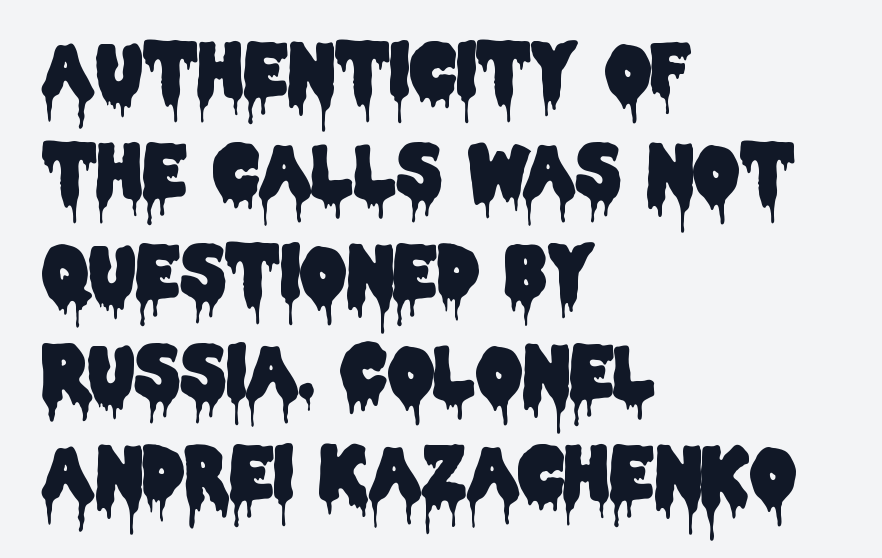
{"serif": "no", "italic": "no", "width": "condensed", "stroke_contrast": "low", "x_height": "large", "monospaced": "no", "underline": "no", "align": "left", "line_spacing": "normal", "line_spacing_ratio": 1.4, "letter_spacing": "normal", "letter_spacing_em": 0.0, "glyph_px": 72}
